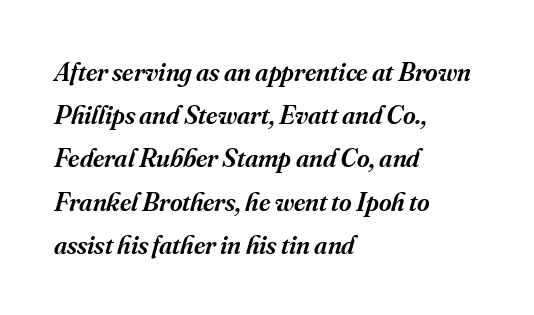
Is the block centered? No — it sits flush against the left margin. Has an underline been added? It has not. The designer left line spacing at the default. Set as a demibold, roughly 600 on the weight scale.
